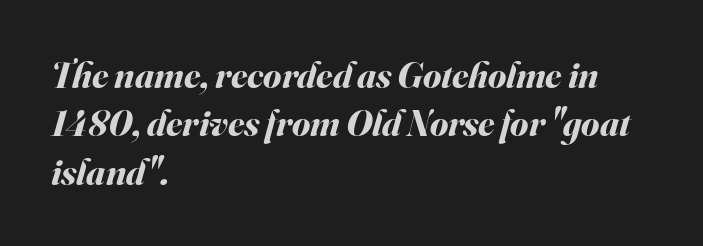
The face used here has a pronounced slope to its letters. Letters rest on an invisible, unmarked baseline. The line texture is even and compact thanks to regular tracking. You could not count columns in this text — the font is proportionally spaced. Horizontal alignment here is leftward, the default for most running prose. The face used here has the dense, thick strokes of a bold.
